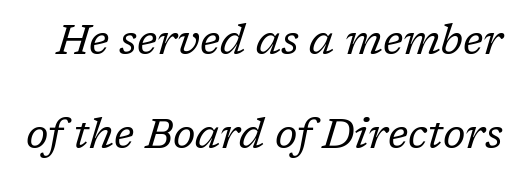
Default kerning and tracking; the words read as compact shapes. The leading is generous, giving the passage an open texture. Plain, unruled lines of type. Look at the bottom of the vertical strokes: they flare into serifs here. The typography opts for an oblique posture over an upright one.
